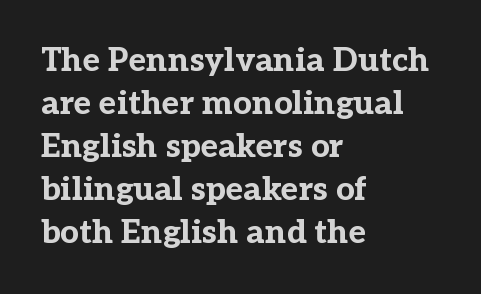
Q: Is the text bold? A: Yes.
Q: Is the text italic (slanted)? A: No, it is upright.
Q: Is the typeface a serif or a sans-serif typeface? A: Serif.
Q: Is the text underlined? A: No.
Q: How is the paragraph aligned? A: Left-aligned.
Q: Is the spacing between letters normal or unusually wide? A: Normal.
Q: Is the spacing between lines tight, normal or loose? A: Normal.
Q: Width (condensed, normal, or wide)? A: Normal.
Q: Stroke contrast? A: Low.
Q: x-height? A: Medium.
Q: Monospaced? A: No.
